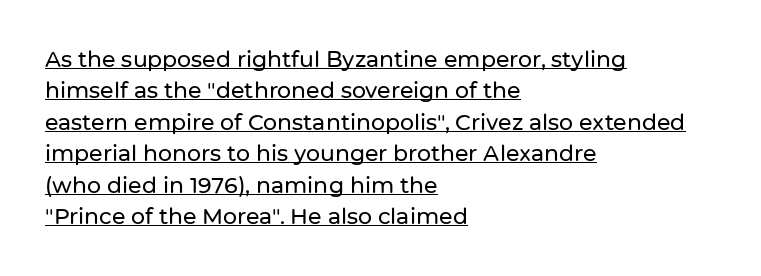
Rows of type keep a routine distance in the vertical direction. Typeset ragged right — the left edge is the straight one. The rendered words wear a rule along their underside. The rendering keeps characters at their native spacing.
